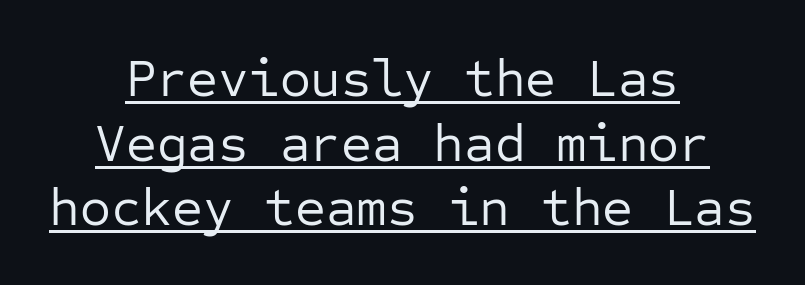
This sample is center-justified, so both line endings float freely. Stroke terminals: plain, sans-serif. Ascenders rise straight up at ninety degrees. Spacing verdict: monospaced, one width for all characters. These characters rest on top of a visible drawn line.
